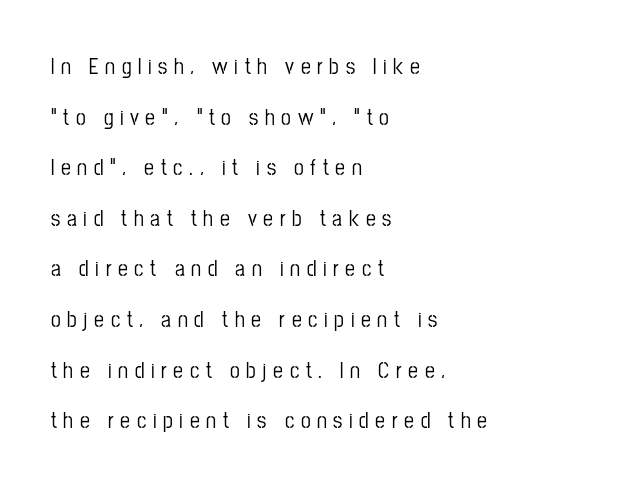
{"italic": "no", "underline": "no", "align": "left", "line_spacing": "loose", "line_spacing_ratio": 2.3, "letter_spacing": "wide", "letter_spacing_em": 0.3, "glyph_px": 22}
